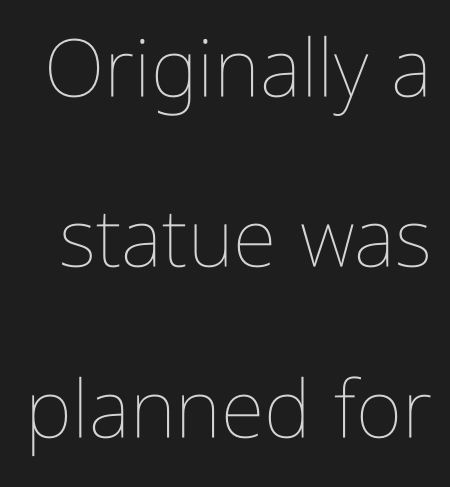
Q: Is the text bold? A: No.
Q: Is the text italic (slanted)? A: No, it is upright.
Q: Is the text underlined? A: No.
Q: Is the spacing between letters normal or unusually wide? A: Normal.
Q: Is the spacing between lines tight, normal or loose? A: Loose.
Q: Width (condensed, normal, or wide)? A: Condensed.
Q: Stroke contrast? A: Low.
Q: x-height? A: Medium.
Q: Monospaced? A: No.
